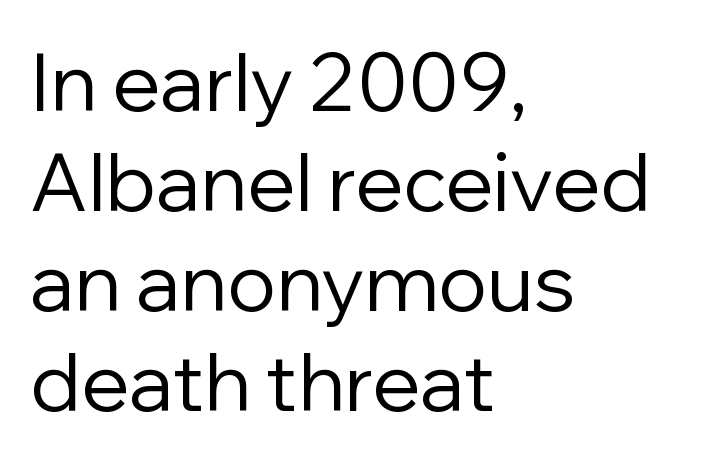
The typeface chosen for these lines omits serifs. Do the characters align in a grid? No, the font is proportional. No letter is thick-stroked: the sample isn't bold. Notice how the stems are strictly vertical — no italics here.
